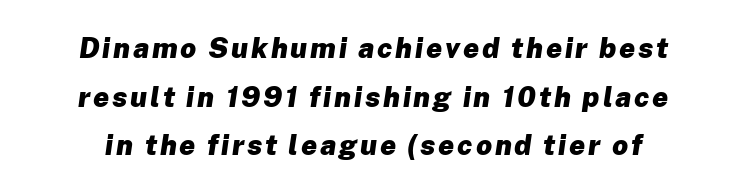
Spacing verdict: proportional, widths tailored to each character. Posture: slanted. Emphasis by weight is at full strength: bold. The foot of each line stays bare and open.
